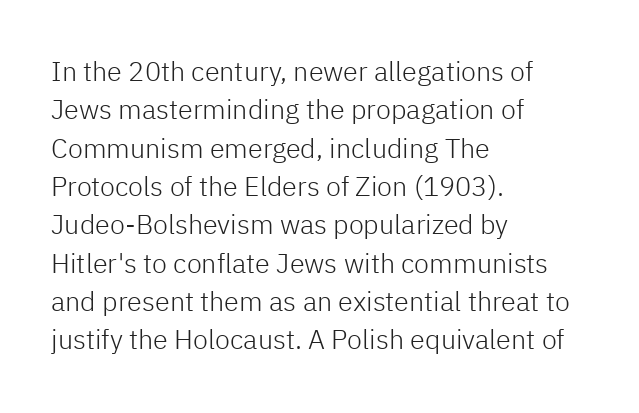
The image shows 27 px text type, upright; set left-aligned, normal line spacing (1.42x), normal letter spacing, not underlined.
